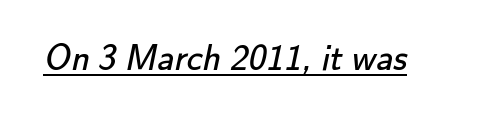
The image shows 36 px regular-weight sans-serif type; set normal letter spacing, underlined; low stroke contrast and a small x-height.
